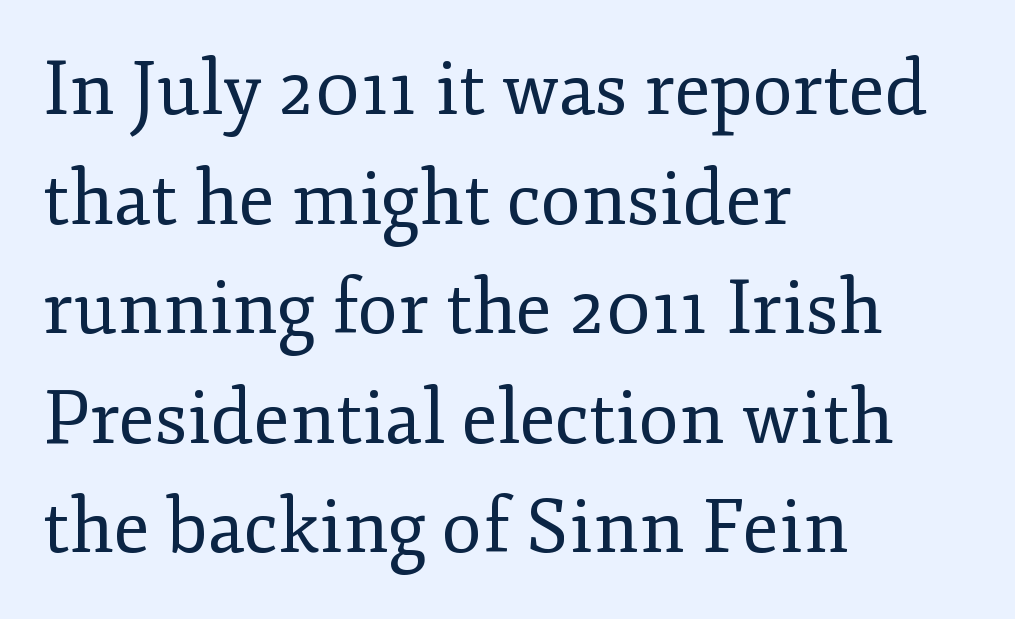
The image shows 74 px regular-weight serif type, upright; set left-aligned, normal line spacing (1.48x), normal letter spacing, not underlined; low stroke contrast and a small x-height.
